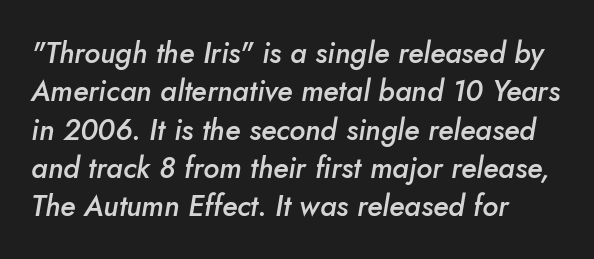
The image shows 29 px semibold type, italic (leaning right); set left-aligned, normal line spacing (1.32x), normal letter spacing, not underlined; low stroke contrast and a small x-height.
